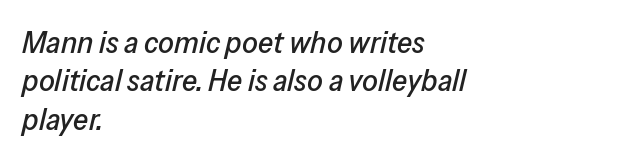
Q: Is the text italic (slanted)? A: Yes, it leans right by about 13 degrees.
Q: Is the text underlined? A: No.
Q: How is the paragraph aligned? A: Left-aligned.
Q: Is the spacing between letters normal or unusually wide? A: Normal.
Q: Width (condensed, normal, or wide)? A: Normal.
Q: Stroke contrast? A: Low.
Q: x-height? A: Medium.
Q: Monospaced? A: No.
